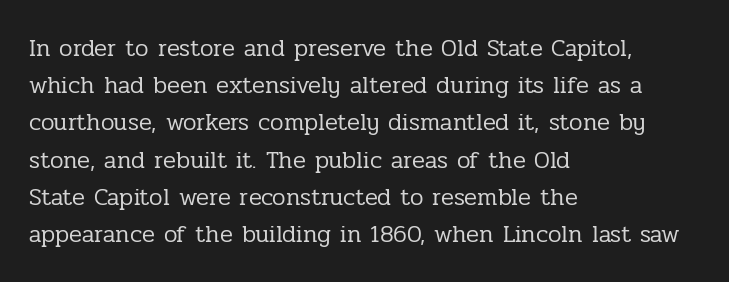
Q: Is the text bold? A: No.
Q: Is the text italic (slanted)? A: No, it is upright.
Q: Is the text underlined? A: No.
Q: How is the paragraph aligned? A: Left-aligned.
Q: Is the spacing between letters normal or unusually wide? A: Normal.
Q: Is the spacing between lines tight, normal or loose? A: Normal.
